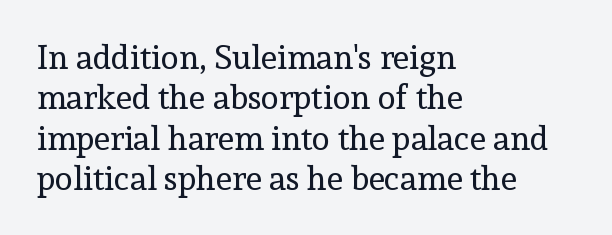
Q: Is the text bold? A: No.
Q: Is the text italic (slanted)? A: No, it is upright.
Q: Is the typeface a serif or a sans-serif typeface? A: Serif.
Q: Is the text underlined? A: No.
Q: How is the paragraph aligned? A: Left-aligned.
Q: Is the spacing between letters normal or unusually wide? A: Normal.
Q: Width (condensed, normal, or wide)? A: Normal.
Q: x-height? A: Medium.
Q: Monospaced? A: No.
